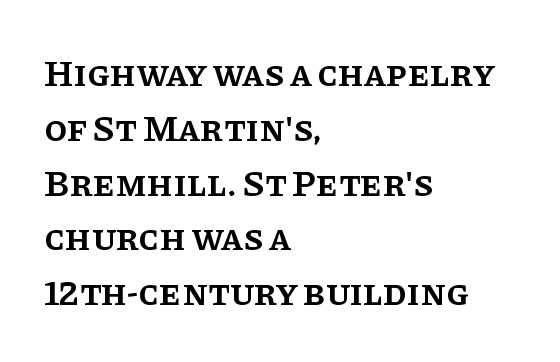
The image shows 37 px semibold serif type, upright; set left-aligned, normal line spacing (1.48x), normal letter spacing, not underlined; low stroke contrast and a large x-height.
